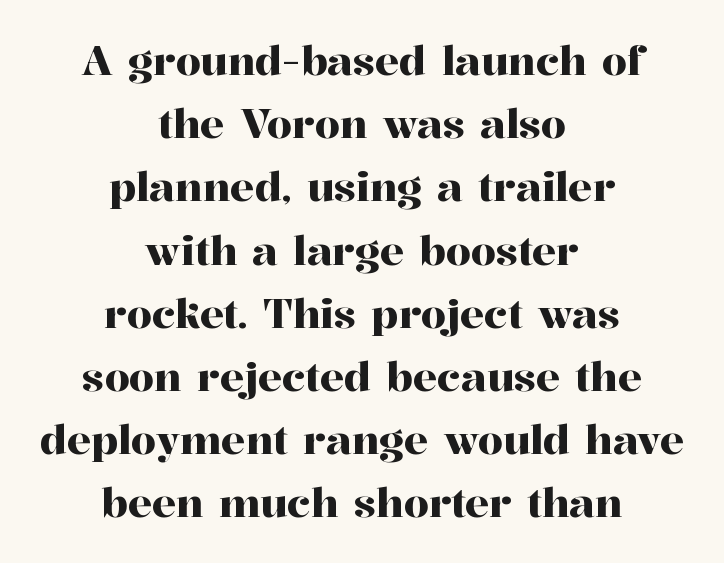
The image shows 40 px serif type, upright; set centered, normal line spacing (1.58x), normal letter spacing, not underlined; high stroke contrast and a medium x-height.
